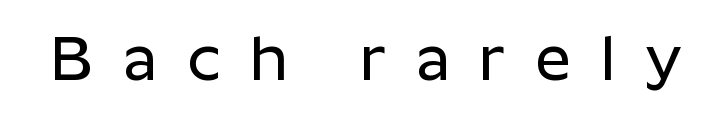
{"serif": "no", "italic": "no", "width": "normal", "stroke_contrast": "low", "x_height": "medium", "monospaced": "no", "underline": "no", "letter_spacing": "wide", "letter_spacing_em": 0.47, "glyph_px": 63}
